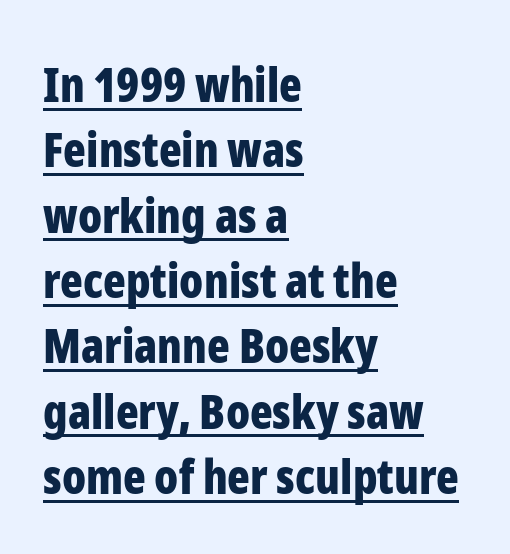
The image shows 47 px bold, condensed sans-serif type, upright; set left-aligned, normal line spacing (1.39x), normal letter spacing, underlined; low stroke contrast and a medium x-height.
